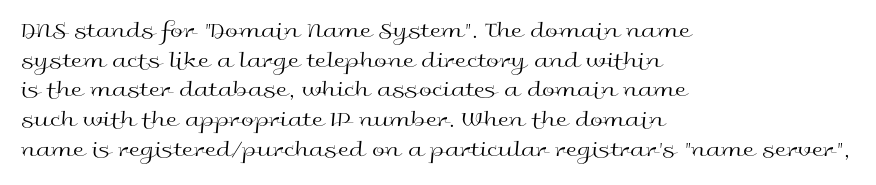
Q: Is the text bold? A: No.
Q: Is the text italic (slanted)? A: No, it is upright.
Q: Is the text underlined? A: No.
Q: How is the paragraph aligned? A: Left-aligned.
Q: Is the spacing between letters normal or unusually wide? A: Normal.
Q: Is the spacing between lines tight, normal or loose? A: Normal.
